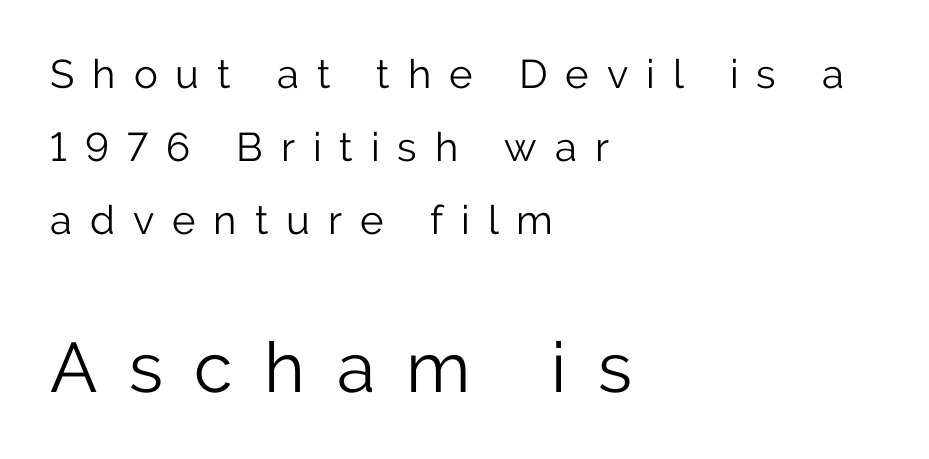
The image shows 70 px light sans-serif type, upright; set left-aligned, line spacing 1.83x, unusually wide letter spacing (+0.45 em), not underlined; the second (bottom) block is 1.75x larger; low stroke contrast and a medium x-height.
